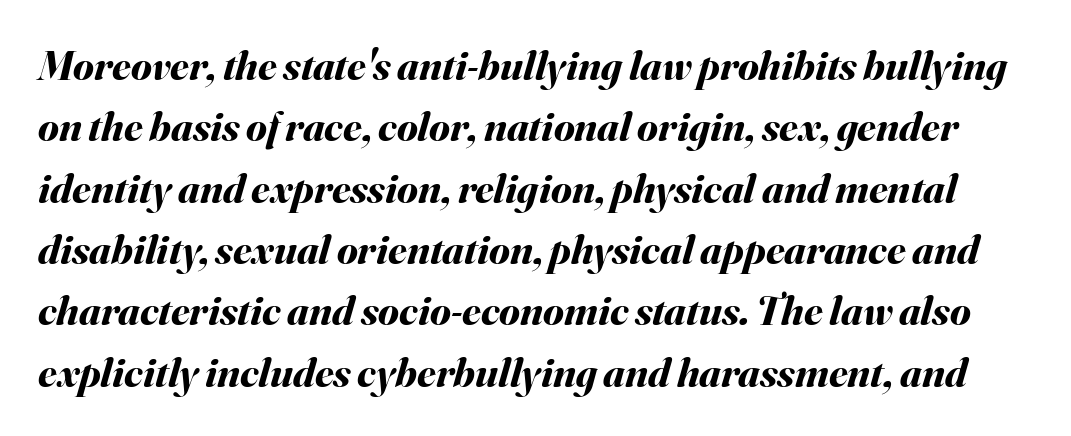
Q: Is the text bold? A: Yes.
Q: Is the text italic (slanted)? A: Yes, it leans right by about 16 degrees.
Q: Is the text underlined? A: No.
Q: Is the spacing between letters normal or unusually wide? A: Normal.
Q: Is the spacing between lines tight, normal or loose? A: Normal.
Q: Width (condensed, normal, or wide)? A: Normal.
Q: Stroke contrast? A: Medium.
Q: x-height? A: Small.
Q: Monospaced? A: No.
